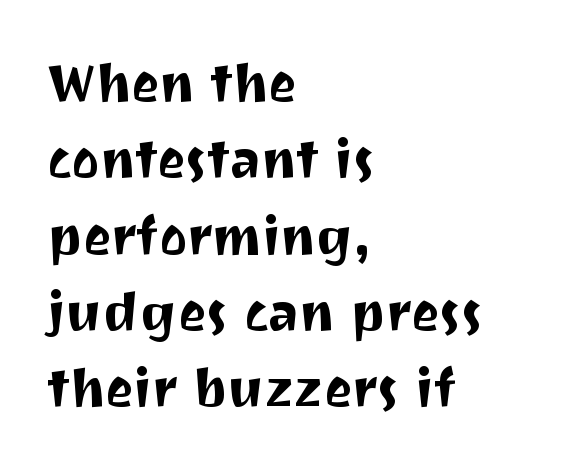
{"serif": "no", "italic": "no", "width": "normal", "stroke_contrast": "medium", "x_height": "medium", "monospaced": "no", "underline": "no", "align": "left", "line_spacing": "normal", "line_spacing_ratio": 1.44, "letter_spacing": "normal", "letter_spacing_em": 0.0, "glyph_px": 53}
